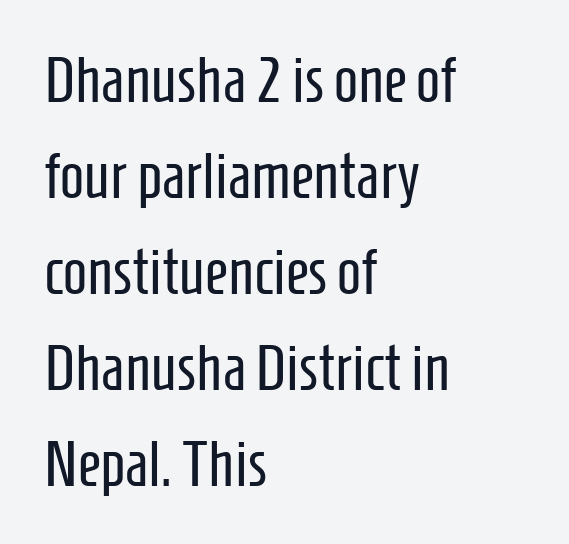
Q: Is the text bold? A: No.
Q: Is the text italic (slanted)? A: No, it is upright.
Q: Is the typeface a serif or a sans-serif typeface? A: Sans-serif.
Q: Is the text underlined? A: No.
Q: How is the paragraph aligned? A: Left-aligned.
Q: Is the spacing between letters normal or unusually wide? A: Normal.
Q: Is the spacing between lines tight, normal or loose? A: Normal.
Q: Width (condensed, normal, or wide)? A: Condensed.
Q: Stroke contrast? A: Low.
Q: x-height? A: Medium.
Q: Monospaced? A: No.
